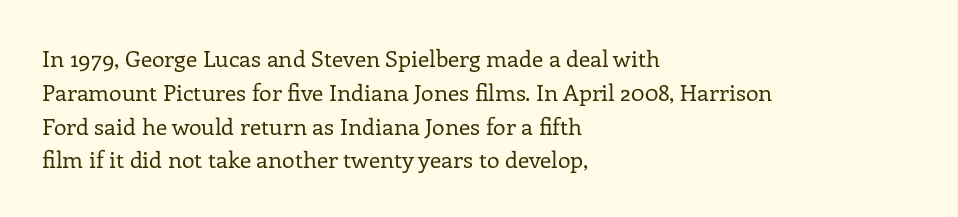
Just letters on the line, the space beneath them empty. Evenly set lines give the paragraph a standard silhouette. Heft: none added — not bold. Notice how the passage keeps a crisp vertical edge on the left only. No extra tracking has been applied to these lines. A roman cut, with each character standing at attention.
